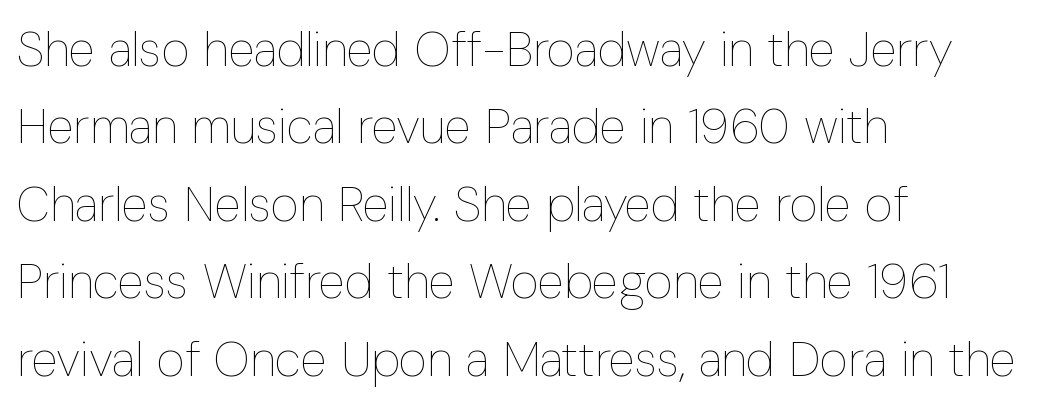
{"italic": "no", "bold": "no", "weight": "thin", "width": "condensed", "stroke_contrast": "low", "x_height": "medium", "monospaced": "no", "underline": "no", "align": "left", "line_spacing": "normal", "line_spacing_ratio": 1.58, "letter_spacing": "normal", "letter_spacing_em": 0.0, "glyph_px": 49}
